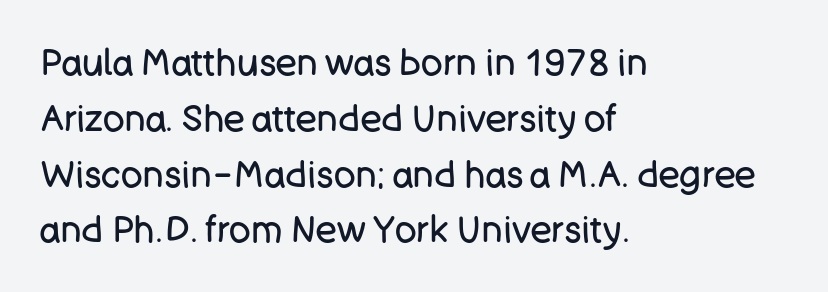
The image shows 36 px regular-weight sans-serif type, upright; set left-aligned, normal line spacing (1.55x), normal letter spacing, not underlined; low stroke contrast and a large x-height.
